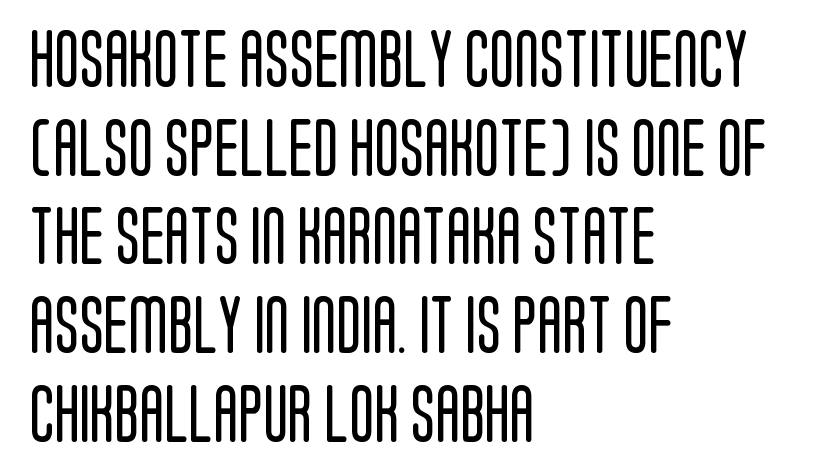
{"serif": "no", "italic": "no", "bold": "no", "weight": "regular", "width": "condensed", "stroke_contrast": "low", "x_height": "large", "monospaced": "no", "underline": "no", "align": "left", "line_spacing": "normal", "line_spacing_ratio": 1.53, "letter_spacing": "normal", "letter_spacing_em": 0.0, "glyph_px": 58}
